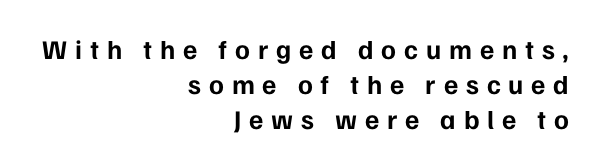
The image shows 27 px bold type, upright; set right-aligned, normal line spacing (1.29x), unusually wide letter spacing (+0.29 em), not underlined.
